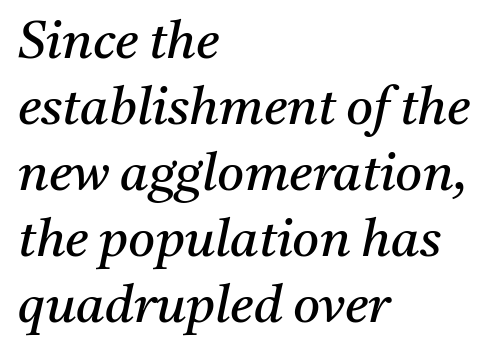
Q: Is the text bold? A: No.
Q: Is the text italic (slanted)? A: Yes, it leans right by about 11 degrees.
Q: Is the typeface a serif or a sans-serif typeface? A: Serif.
Q: Is the text underlined? A: No.
Q: How is the paragraph aligned? A: Left-aligned.
Q: Is the spacing between letters normal or unusually wide? A: Normal.
Q: Is the spacing between lines tight, normal or loose? A: Normal.
Q: Width (condensed, normal, or wide)? A: Normal.
Q: Stroke contrast? A: Medium.
Q: x-height? A: Medium.
Q: Monospaced? A: No.
